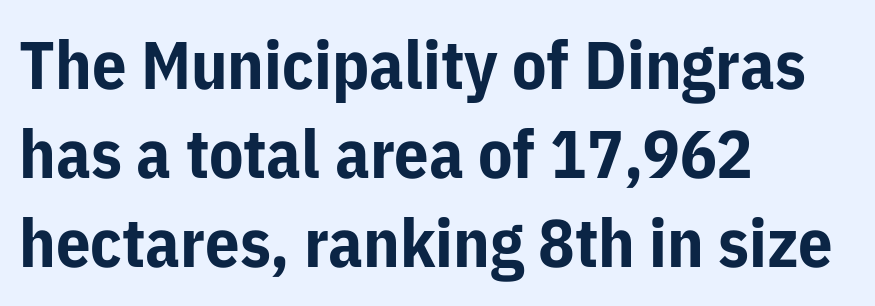
{"serif": "no", "italic": "no", "bold": "yes", "weight": "bold", "width": "normal", "stroke_contrast": "low", "x_height": "medium", "monospaced": "no", "underline": "no", "align": "left", "line_spacing": "normal", "line_spacing_ratio": 1.31, "letter_spacing": "normal", "letter_spacing_em": 0.0, "glyph_px": 68}
